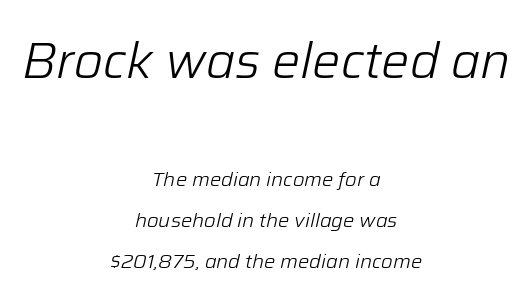
Q: Is the text bold? A: No.
Q: Is the text italic (slanted)? A: Yes, it leans right by about 12 degrees.
Q: Is the text underlined? A: No.
Q: How is the paragraph aligned? A: Centered.
Q: Is the spacing between letters normal or unusually wide? A: Normal.
Q: Is the spacing between lines tight, normal or loose? A: Loose.
Q: Which block of text is set in a larger size, the first (top) or the second (bottom)? A: The first (top) one.
Q: Width (condensed, normal, or wide)? A: Normal.
Q: Stroke contrast? A: Low.
Q: x-height? A: Medium.
Q: Monospaced? A: No.
